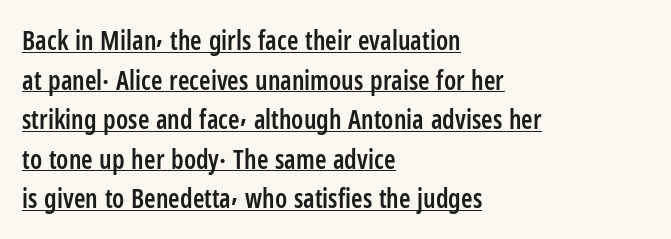
Q: Is the text bold? A: Semi-bold.
Q: Is the text italic (slanted)? A: No, it is upright.
Q: Is the text underlined? A: Yes.
Q: How is the paragraph aligned? A: Left-aligned.
Q: Is the spacing between letters normal or unusually wide? A: Normal.
Q: Is the spacing between lines tight, normal or loose? A: Normal.
